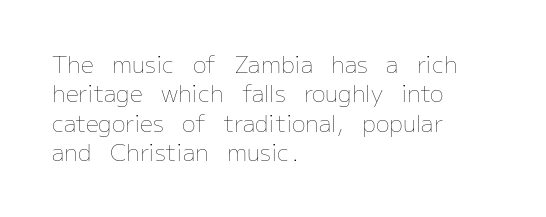
The image shows 23 px text type, upright; set left-aligned, normal line spacing (1.28x), normal letter spacing, not underlined.
